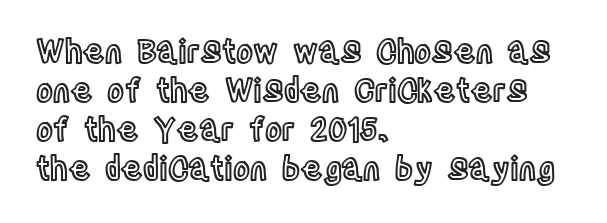
When letters stand straight like this, we call the style roman or upright. Think of a printed novel: that variable character pitch is what you see here. Each row of text sits above clean, open space. Where is the straight margin? On the left. The passage shown has conventional tracking throughout.
